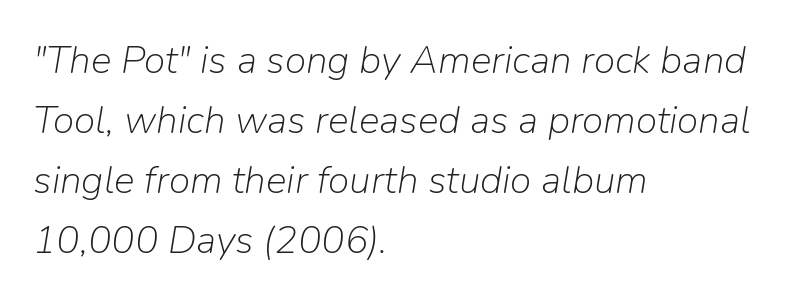
There is no visible air inserted between adjacent glyphs. Stems here are at most as thick as an everyday book face. Designer's note — italics engaged. If you drew a ruler down the left edge, every line would touch it. Normally led — the rows are evenly, conventionally spaced.
